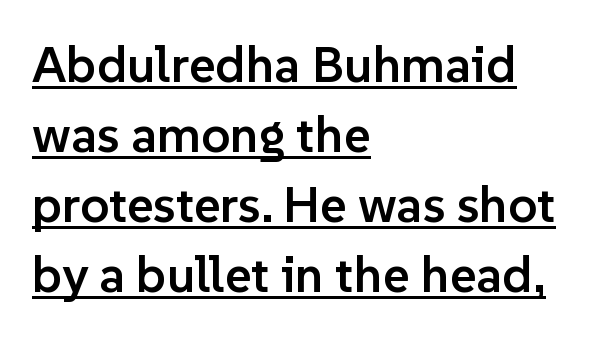
The image shows 51 px semibold sans-serif type, upright; set left-aligned, normal line spacing (1.37x), normal letter spacing, underlined; low stroke contrast and a medium x-height.
